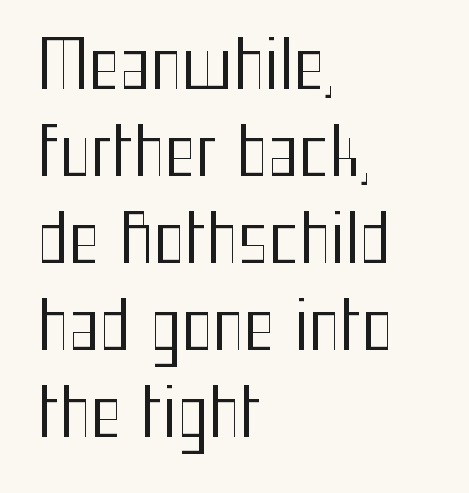
The image shows 66 px regular-weight, condensed sans-serif type, upright; set left-aligned, normal line spacing (1.32x), normal letter spacing, not underlined; medium stroke contrast and a medium x-height.
